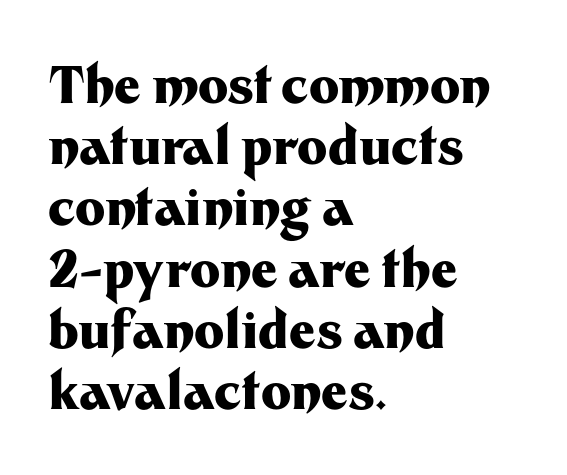
{"serif": "no", "italic": "no", "bold": "yes", "weight": "heavy", "width": "normal", "stroke_contrast": "medium", "x_height": "medium", "monospaced": "no", "underline": "no", "align": "left", "line_spacing_ratio": 1.2, "letter_spacing": "normal", "letter_spacing_em": 0.0, "glyph_px": 51}
